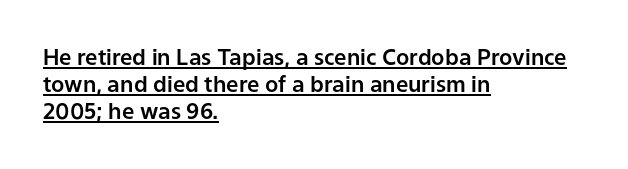
{"italic": "no", "underline": "yes", "align": "left", "line_spacing_ratio": 1.23, "letter_spacing": "normal", "letter_spacing_em": 0.0, "glyph_px": 22}
